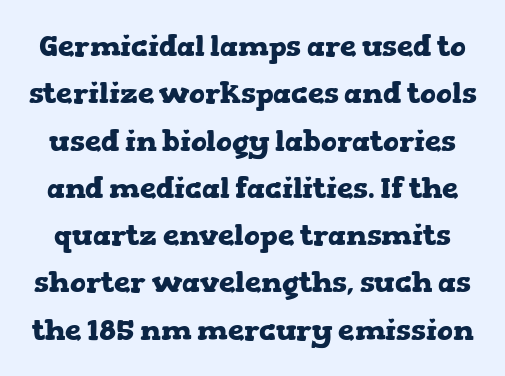
{"serif": "yes", "italic": "no", "bold": "yes", "weight": "heavy", "width": "wide", "stroke_contrast": "low", "x_height": "medium", "monospaced": "no", "underline": "no", "line_spacing": "normal", "line_spacing_ratio": 1.63, "letter_spacing": "normal", "letter_spacing_em": 0.0, "glyph_px": 29}
